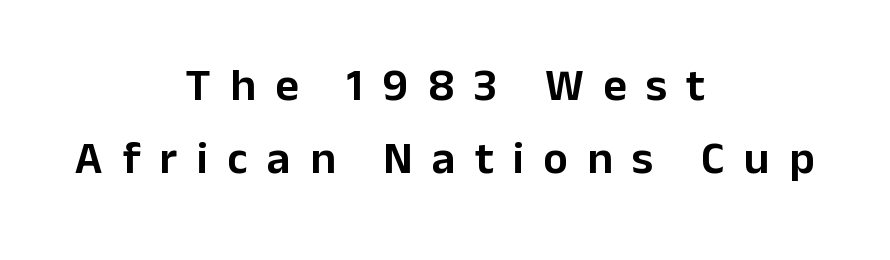
{"serif": "no", "italic": "no", "width": "normal", "stroke_contrast": "low", "x_height": "medium", "monospaced": "no", "underline": "no", "align": "center", "line_spacing": "normal", "line_spacing_ratio": 1.58, "letter_spacing": "wide", "letter_spacing_em": 0.42, "glyph_px": 46}
